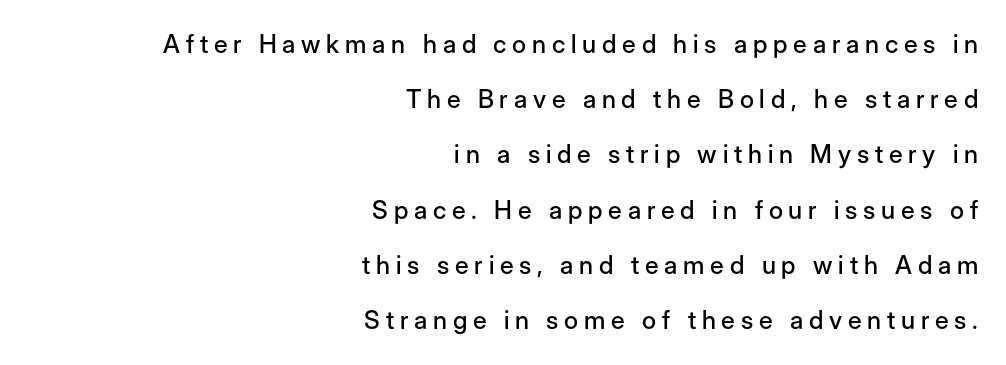
The image shows 25 px text type, upright; set right-aligned, loose line spacing (2.21x), unusually wide letter spacing (+0.23 em), not underlined.
